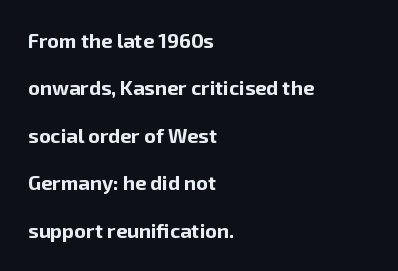
{"italic": "no", "bold": "yes", "underline": "no", "align": "left", "line_spacing": "loose", "line_spacing_ratio": 2.37, "letter_spacing": "normal", "letter_spacing_em": 0.0, "glyph_px": 20}
